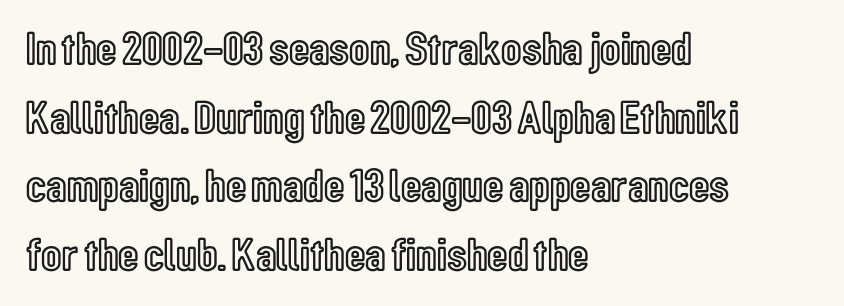
{"italic": "no", "width": "condensed", "x_height": "medium", "monospaced": "no", "underline": "no", "align": "left", "line_spacing": "normal", "line_spacing_ratio": 1.46, "letter_spacing": "normal", "letter_spacing_em": 0.0, "glyph_px": 47}
